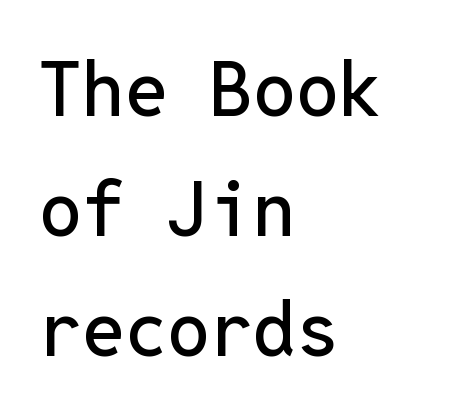
Q: Is the text italic (slanted)? A: No, it is upright.
Q: Is the typeface a serif or a sans-serif typeface? A: Sans-serif.
Q: Is the text underlined? A: No.
Q: How is the paragraph aligned? A: Left-aligned.
Q: Is the spacing between letters normal or unusually wide? A: Normal.
Q: Is the spacing between lines tight, normal or loose? A: Normal.
Q: Width (condensed, normal, or wide)? A: Normal.
Q: Stroke contrast? A: Low.
Q: x-height? A: Medium.
Q: Monospaced? A: Yes.
